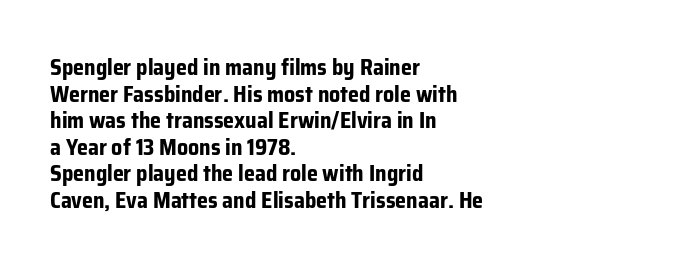
{"italic": "no", "bold": "yes", "underline": "no", "align": "left", "line_spacing_ratio": 1.21, "letter_spacing": "normal", "letter_spacing_em": 0.0, "glyph_px": 22}
